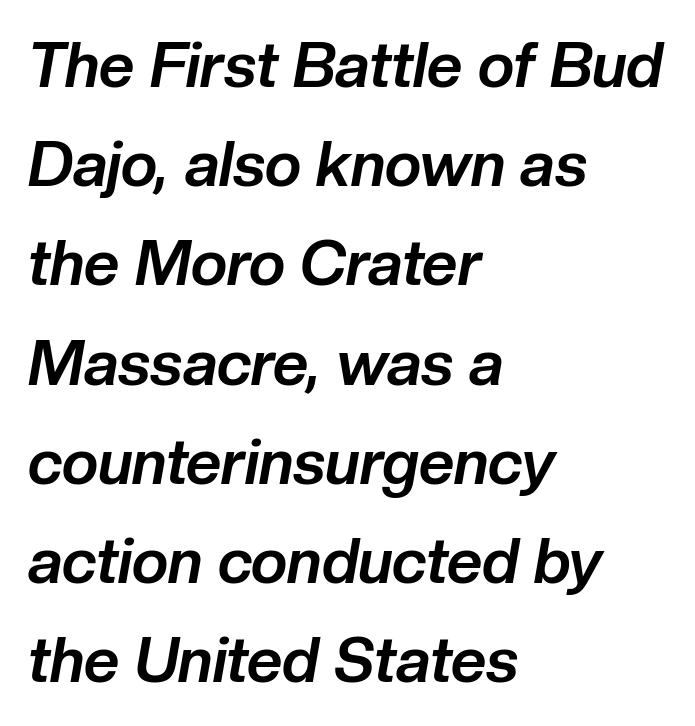
{"italic": "yes", "lean": "right", "slant_degrees": 10, "bold": "yes", "weight": "bold", "width": "normal", "stroke_contrast": "low", "x_height": "medium", "monospaced": "no", "underline": "no", "align": "left", "line_spacing": "normal", "line_spacing_ratio": 1.6, "letter_spacing": "normal", "letter_spacing_em": 0.0, "glyph_px": 62}
